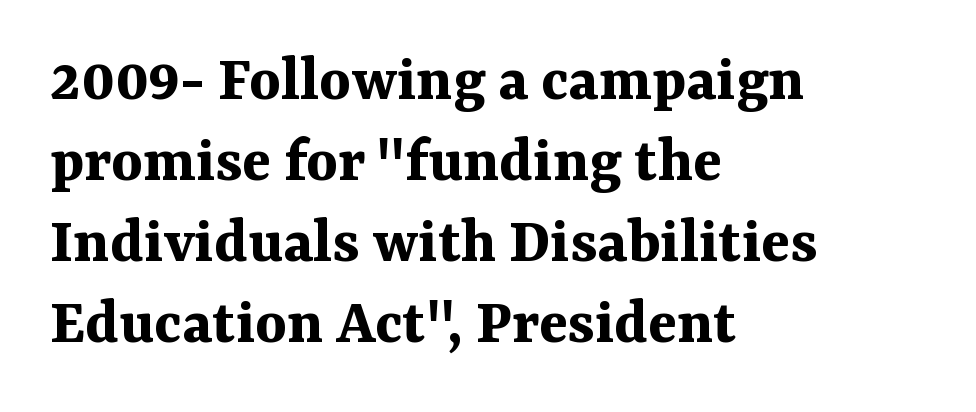
{"serif": "yes", "italic": "no", "bold": "yes", "weight": "bold", "width": "normal", "stroke_contrast": "medium", "x_height": "medium", "monospaced": "no", "underline": "no", "align": "left", "line_spacing_ratio": 1.21, "letter_spacing": "normal", "letter_spacing_em": 0.0, "glyph_px": 67}
